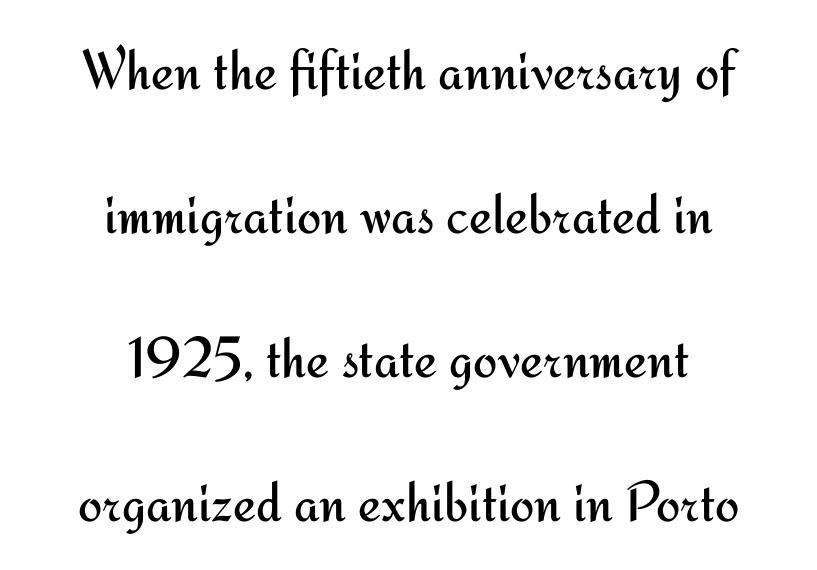
The image shows 58 px regular-weight sans-serif type, upright; set centered, loose line spacing (2.48x), normal letter spacing, not underlined; medium stroke contrast and a small x-height.
